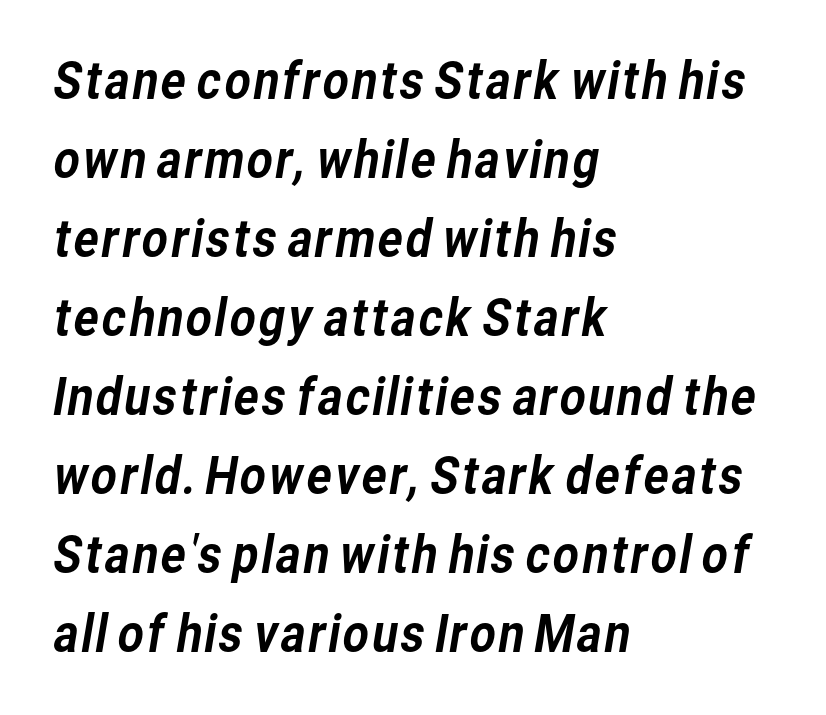
Q: Is the typeface a serif or a sans-serif typeface? A: Sans-serif.
Q: Is the text underlined? A: No.
Q: How is the paragraph aligned? A: Left-aligned.
Q: Is the spacing between letters normal or unusually wide? A: Normal.
Q: Is the spacing between lines tight, normal or loose? A: Normal.
Q: Width (condensed, normal, or wide)? A: Normal.
Q: Stroke contrast? A: Low.
Q: x-height? A: Medium.
Q: Monospaced? A: No.
